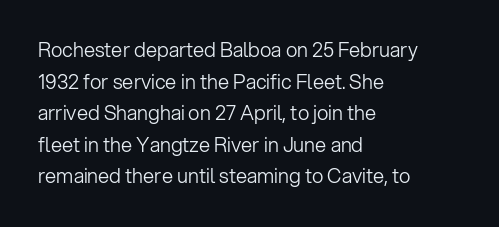
Q: Is the text bold? A: No.
Q: Is the text italic (slanted)? A: No, it is upright.
Q: Is the text underlined? A: No.
Q: How is the paragraph aligned? A: Left-aligned.
Q: Is the spacing between letters normal or unusually wide? A: Normal.
Q: Is the spacing between lines tight, normal or loose? A: Normal.
